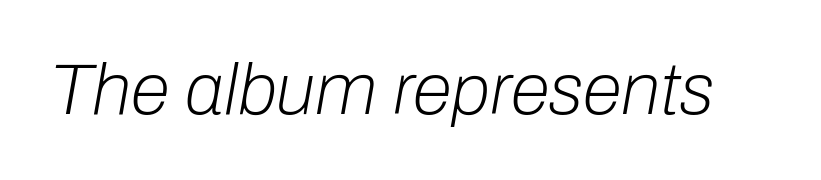
Slant detected: the letters are inclined. The specimen omits any rule beneath the text block's lines. The passage shown is typed in a proportional face where columns would drift. Students, note that the glyphs here touch the page at normal intervals. The font sits on the lighter half of the weight spectrum, regular included.
